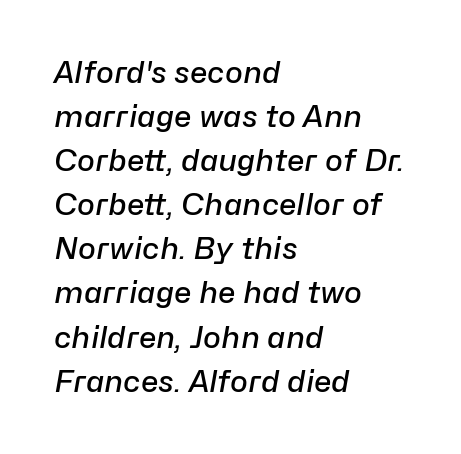
{"italic": "yes", "lean": "right", "slant_degrees": 10, "bold": "semi", "weight": "semibold", "width": "normal", "stroke_contrast": "low", "x_height": "medium", "monospaced": "no", "underline": "no", "align": "left", "line_spacing": "normal", "line_spacing_ratio": 1.47, "letter_spacing": "normal", "letter_spacing_em": 0.0, "glyph_px": 30}
